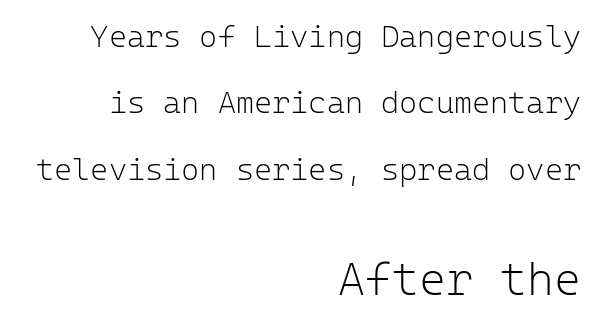
The composition opens small and finishes big. Anything drawn beneath the words? Only blank space. The text block is weighted toward the right margin, trailing off unevenly leftward. The letters sit at their default tracking, neither squeezed nor spread. Unlike a traditional serif, this face leaves its strokes unadorned. Fixed-width glyphs throughout — classic coding-font behaviour.
